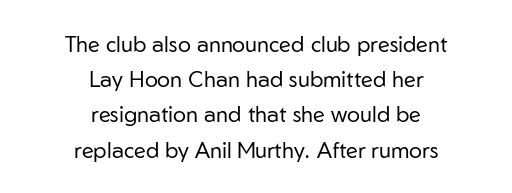
Q: Is the text bold? A: No.
Q: Is the text italic (slanted)? A: No, it is upright.
Q: Is the text underlined? A: No.
Q: How is the paragraph aligned? A: Centered.
Q: Is the spacing between letters normal or unusually wide? A: Normal.
Q: Is the spacing between lines tight, normal or loose? A: Normal.
